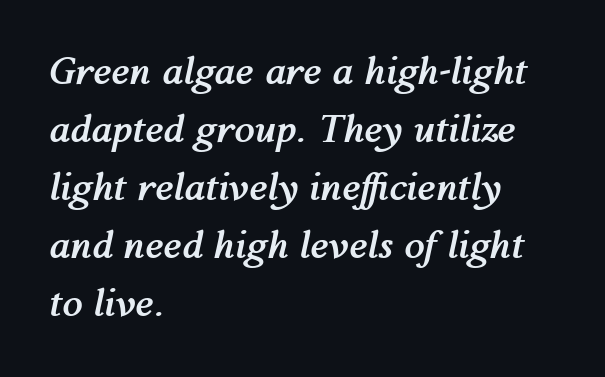
Set as a true bold cut, around the 700 mark. This sample is left-justified, so line endings fall wherever the words run out. You could not count columns in this text — the font is proportionally spaced. Each row of text sits above clean, open space. Here the glyphs are tracked normally, forming tight word shapes.
